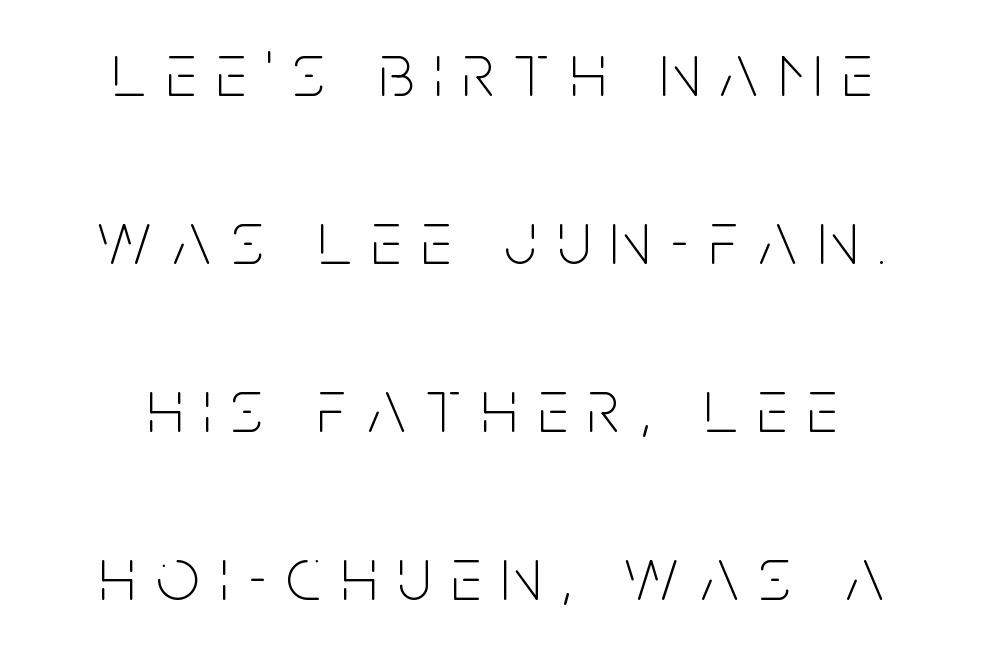
{"serif": "no", "italic": "no", "bold": "no", "weight": "thin", "width": "condensed", "stroke_contrast": "low", "x_height": "large", "monospaced": "no", "underline": "no", "align": "center", "line_spacing": "loose", "line_spacing_ratio": 2.21, "letter_spacing": "wide", "letter_spacing_em": 0.27, "glyph_px": 76}
